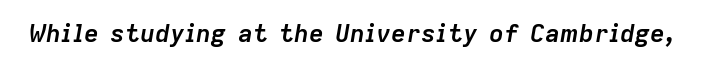
Letters rest on an invisible, unmarked baseline. Italic? Definitely — the glyphs are oblique. Thick stems and heavy bowls — unmistakably bold. Honestly, the letter spacing is just normal — you wouldn't notice it.
